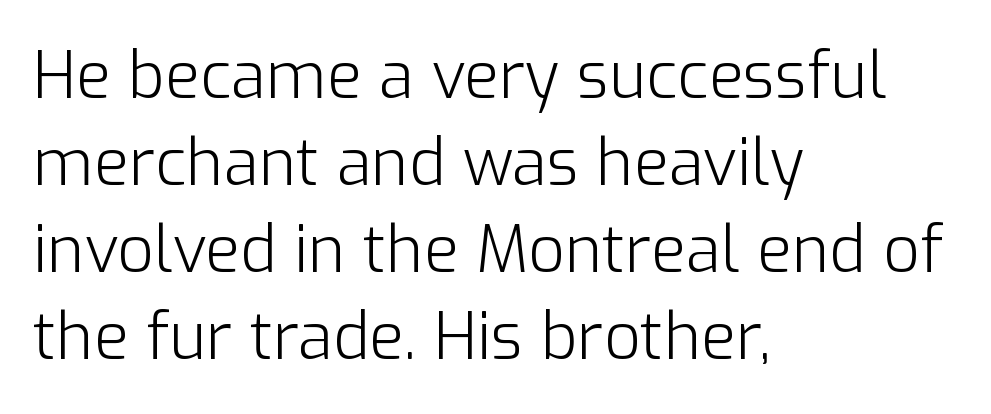
{"serif": "no", "italic": "no", "bold": "no", "weight": "light", "width": "normal", "stroke_contrast": "low", "x_height": "medium", "monospaced": "no", "underline": "no", "align": "left", "line_spacing": "normal", "line_spacing_ratio": 1.36, "letter_spacing": "normal", "letter_spacing_em": 0.0, "glyph_px": 64}
